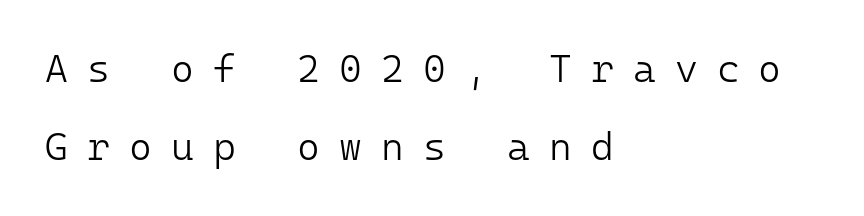
The image shows 39 px light sans-serif type, upright, monospaced; set left-aligned, loose line spacing (2.01x), unusually wide letter spacing (+0.49 em), not underlined; low stroke contrast and a medium x-height.
